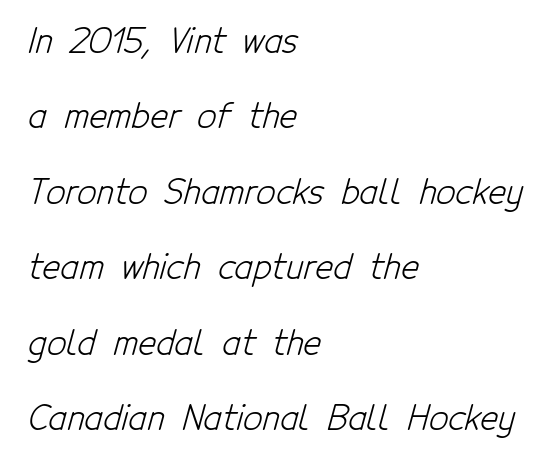
Caption: standard tracking, unaltered. The space between consecutive lines is lavish. The weight would be labelled regular, book, light, or lighter still. Anything drawn beneath the words? Only blank space. Note the varied advance widths — an 'i' is clearly narrower than an 'm'.
